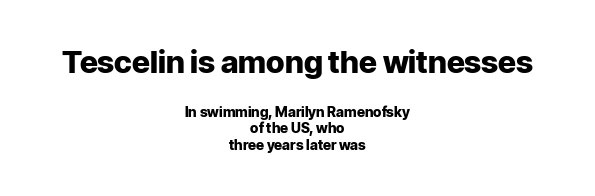
{"serif": "no", "italic": "no", "bold": "yes", "weight": "heavy", "width": "normal", "stroke_contrast": "low", "x_height": "medium", "monospaced": "no", "underline": "no", "align": "center", "line_spacing_ratio": 1.17, "letter_spacing": "normal", "letter_spacing_em": 0.0, "larger_block": "first", "size_ratio": 2.21, "glyph_px": 31}
